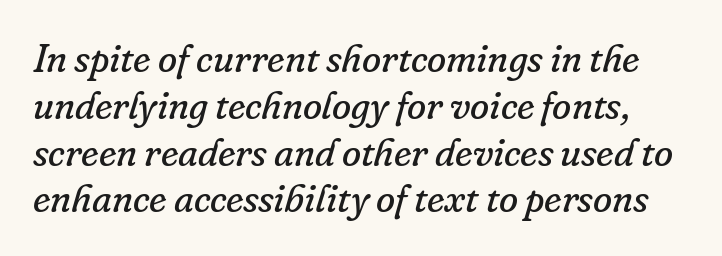
{"serif": "yes", "italic": "yes", "lean": "right", "slant_degrees": 16, "bold": "no", "weight": "regular", "width": "normal", "stroke_contrast": "low", "x_height": "small", "monospaced": "no", "underline": "no", "line_spacing_ratio": 1.2, "letter_spacing": "normal", "letter_spacing_em": 0.0, "glyph_px": 39}
